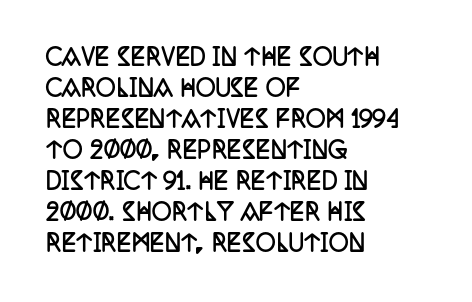
{"italic": "no", "bold": "yes", "underline": "no", "align": "left", "line_spacing": "normal", "line_spacing_ratio": 1.41, "letter_spacing": "normal", "letter_spacing_em": 0.0, "glyph_px": 22}
